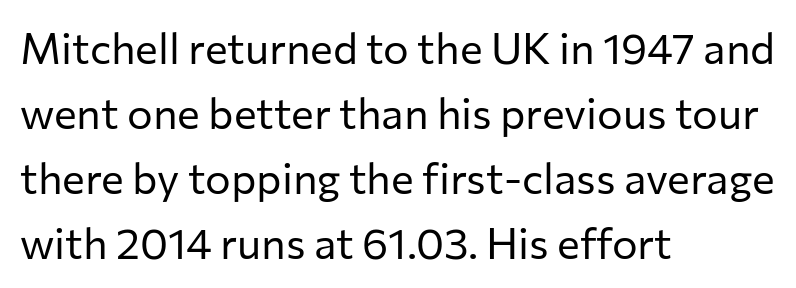
{"serif": "no", "italic": "no", "bold": "no", "weight": "regular", "width": "normal", "stroke_contrast": "low", "x_height": "medium", "monospaced": "no", "underline": "no", "align": "left", "line_spacing": "normal", "line_spacing_ratio": 1.51, "letter_spacing": "normal", "letter_spacing_em": 0.0, "glyph_px": 43}
